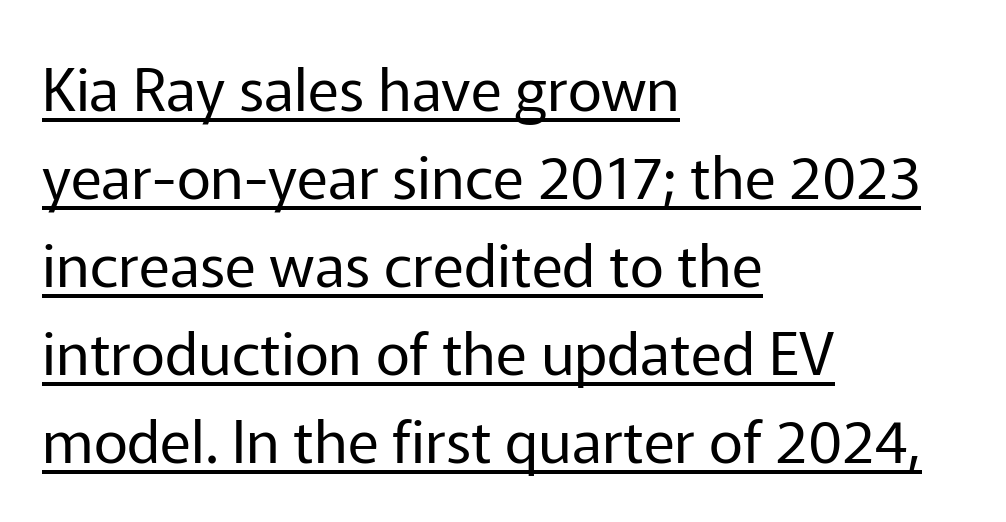
{"serif": "no", "italic": "no", "bold": "no", "weight": "regular", "width": "normal", "stroke_contrast": "low", "x_height": "medium", "monospaced": "no", "underline": "yes", "align": "left", "line_spacing": "normal", "line_spacing_ratio": 1.49, "letter_spacing": "normal", "letter_spacing_em": 0.0, "glyph_px": 59}
